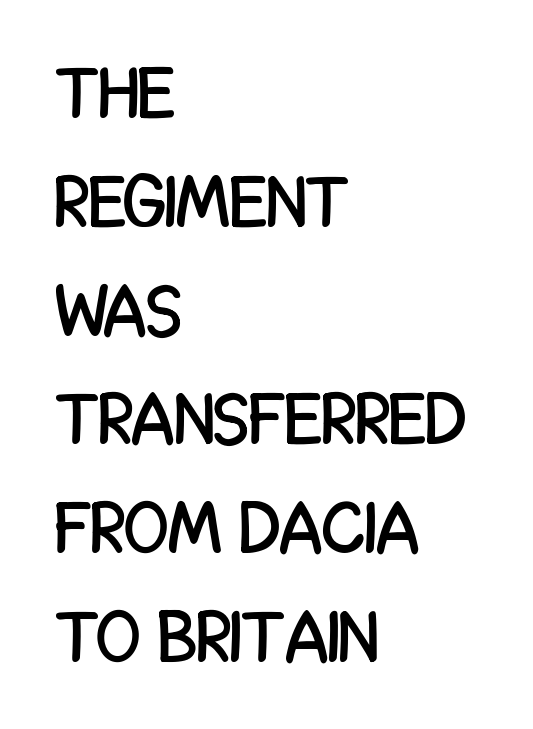
{"serif": "no", "italic": "no", "width": "condensed", "stroke_contrast": "low", "x_height": "large", "monospaced": "no", "underline": "no", "align": "left", "line_spacing": "normal", "line_spacing_ratio": 1.49, "letter_spacing": "normal", "letter_spacing_em": 0.0, "glyph_px": 73}
